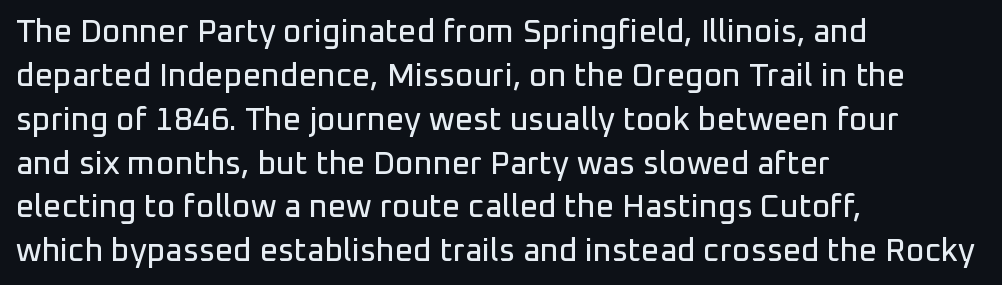
{"serif": "no", "italic": "no", "width": "normal", "stroke_contrast": "low", "x_height": "medium", "monospaced": "no", "underline": "no", "align": "left", "line_spacing": "normal", "line_spacing_ratio": 1.37, "letter_spacing": "normal", "letter_spacing_em": 0.0, "glyph_px": 32}
